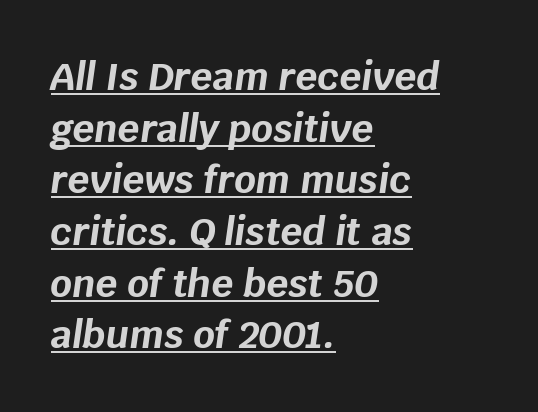
Q: Is the text bold? A: Yes.
Q: Is the text italic (slanted)? A: Yes, it leans right by about 8 degrees.
Q: Is the text underlined? A: Yes.
Q: How is the paragraph aligned? A: Left-aligned.
Q: Is the spacing between letters normal or unusually wide? A: Normal.
Q: Is the spacing between lines tight, normal or loose? A: Normal.
Q: Width (condensed, normal, or wide)? A: Normal.
Q: Stroke contrast? A: Low.
Q: x-height? A: Large.
Q: Monospaced? A: No.
